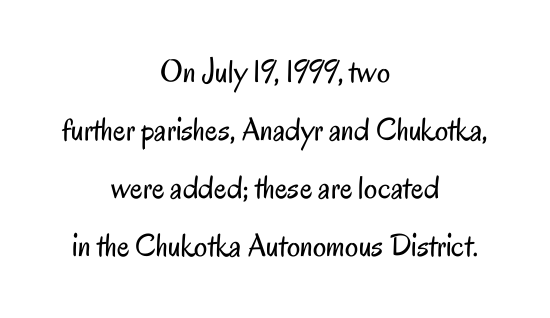
{"serif": "no", "italic": "no", "bold": "no", "weight": "regular", "width": "condensed", "stroke_contrast": "low", "x_height": "small", "monospaced": "no", "underline": "no", "align": "center", "line_spacing_ratio": 1.76, "letter_spacing": "normal", "letter_spacing_em": 0.0, "glyph_px": 33}
